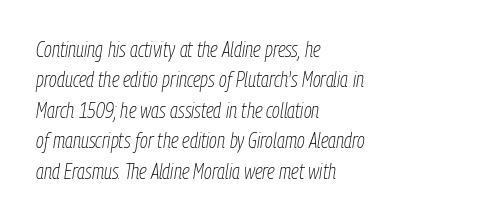
{"italic": "yes", "lean": "right", "slant_degrees": 9, "bold": "no", "underline": "no", "align": "left", "line_spacing": "normal", "line_spacing_ratio": 1.45, "letter_spacing": "normal", "letter_spacing_em": 0.0, "glyph_px": 21}
